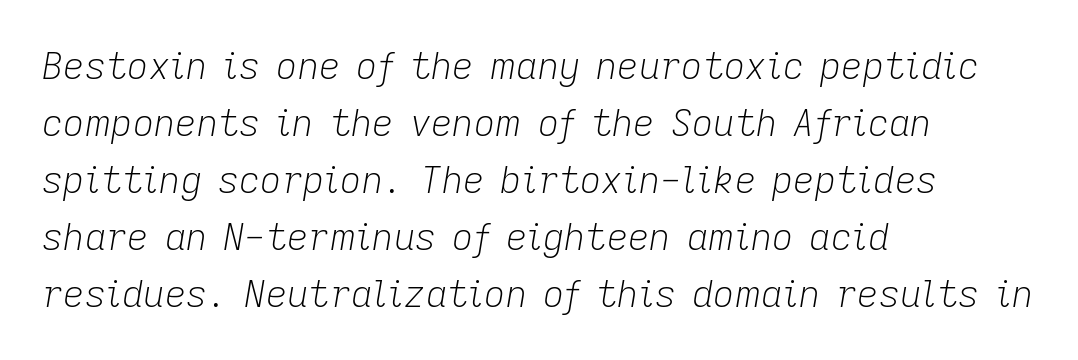
Q: Is the text bold? A: No.
Q: Is the text italic (slanted)? A: Yes, it leans right by about 9 degrees.
Q: Is the text underlined? A: No.
Q: How is the paragraph aligned? A: Left-aligned.
Q: Is the spacing between letters normal or unusually wide? A: Normal.
Q: Is the spacing between lines tight, normal or loose? A: Normal.
Q: Width (condensed, normal, or wide)? A: Normal.
Q: Stroke contrast? A: Low.
Q: x-height? A: Medium.
Q: Monospaced? A: No.
